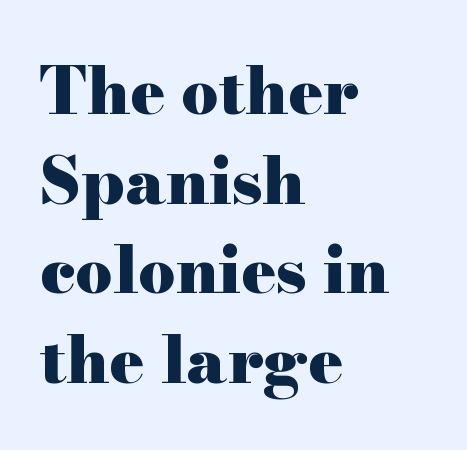
Q: Is the text bold? A: Yes.
Q: Is the text italic (slanted)? A: No, it is upright.
Q: Is the typeface a serif or a sans-serif typeface? A: Serif.
Q: Is the text underlined? A: No.
Q: How is the paragraph aligned? A: Left-aligned.
Q: Is the spacing between letters normal or unusually wide? A: Normal.
Q: Is the spacing between lines tight, normal or loose? A: Normal.
Q: Width (condensed, normal, or wide)? A: Wide.
Q: Stroke contrast? A: High.
Q: x-height? A: Small.
Q: Monospaced? A: No.
